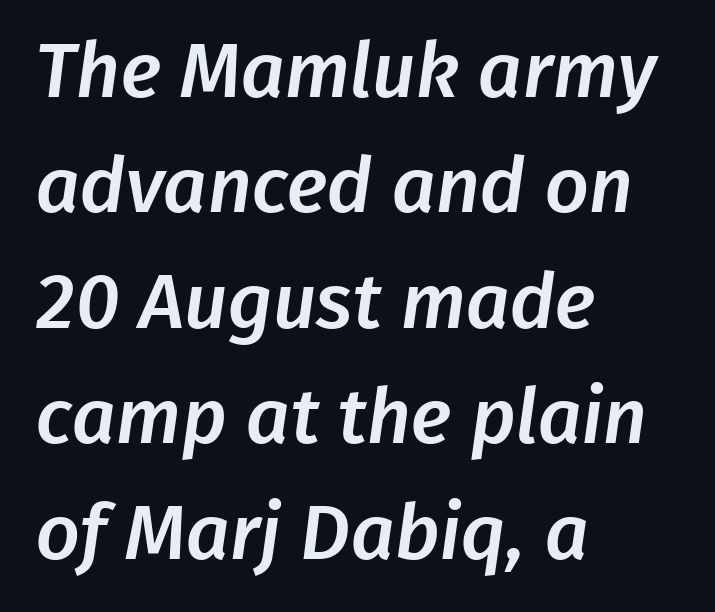
You could call the tracking neutral — neither tight nor loose. Unmarked baselines from the first word to the last. The type family on display is of the sans-serif kind. In CSS terms this would be text-align: left. Evenly set lines give the paragraph a standard silhouette.
